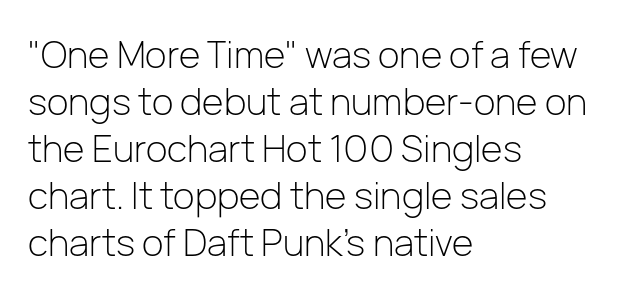
{"serif": "no", "italic": "no", "bold": "no", "weight": "light", "width": "normal", "stroke_contrast": "low", "x_height": "medium", "monospaced": "no", "underline": "no", "align": "left", "line_spacing": "normal", "line_spacing_ratio": 1.27, "letter_spacing": "normal", "letter_spacing_em": 0.0, "glyph_px": 37}
